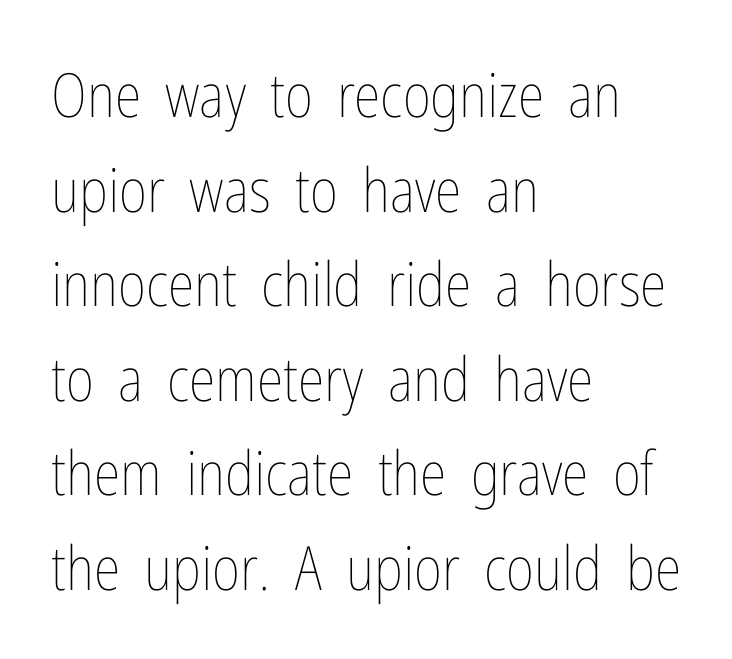
Q: Is the text bold? A: No.
Q: Is the text italic (slanted)? A: No, it is upright.
Q: Is the text underlined? A: No.
Q: How is the paragraph aligned? A: Left-aligned.
Q: Is the spacing between letters normal or unusually wide? A: Normal.
Q: Is the spacing between lines tight, normal or loose? A: Normal.
Q: Width (condensed, normal, or wide)? A: Condensed.
Q: Stroke contrast? A: Low.
Q: x-height? A: Medium.
Q: Monospaced? A: No.
